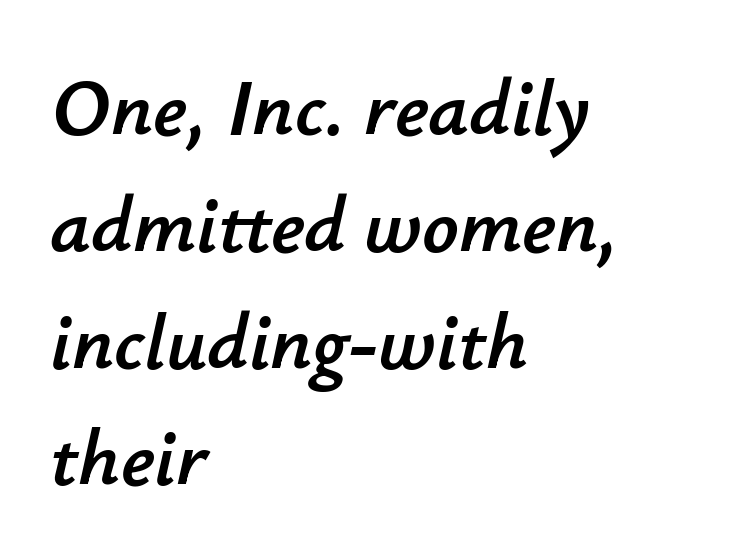
{"italic": "yes", "lean": "right", "slant_degrees": 12, "width": "normal", "stroke_contrast": "low", "x_height": "small", "monospaced": "no", "underline": "no", "align": "left", "line_spacing": "normal", "line_spacing_ratio": 1.46, "letter_spacing": "normal", "letter_spacing_em": 0.0, "glyph_px": 80}
